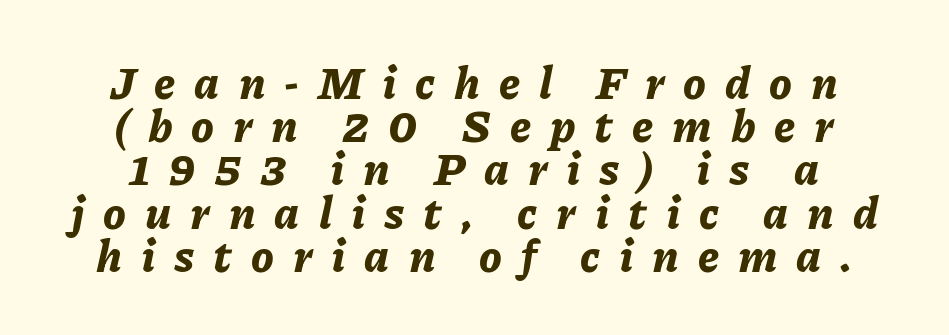
Only glyphs here, with clear space below each row. The font's italic variant was chosen for this text. In CSS terms this would be text-align: center. Is this a fixed-width face? No — the glyphs have proportional, varying widths.
